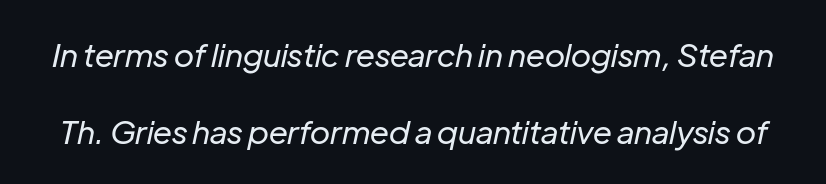
Q: Is the text bold? A: No.
Q: Is the text italic (slanted)? A: Yes, it leans right by about 12 degrees.
Q: Is the text underlined? A: No.
Q: Is the spacing between letters normal or unusually wide? A: Normal.
Q: Is the spacing between lines tight, normal or loose? A: Loose.
Q: Width (condensed, normal, or wide)? A: Normal.
Q: Stroke contrast? A: Low.
Q: x-height? A: Medium.
Q: Monospaced? A: No.
